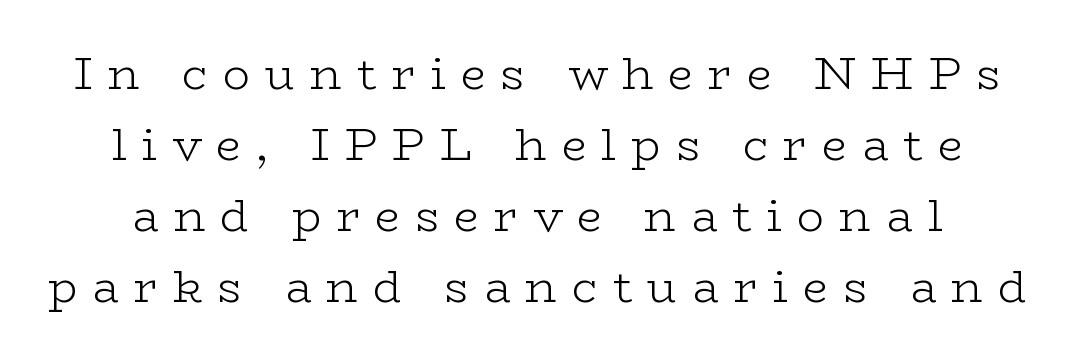
The image shows 45 px light, wide serif type, upright; set normal line spacing (1.58x), unusually wide letter spacing (+0.33 em), not underlined; low stroke contrast and a medium x-height.
